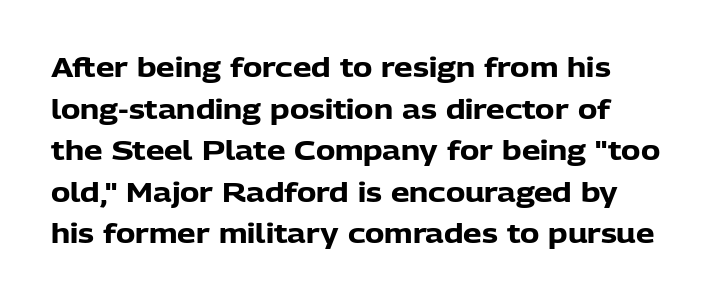
Q: Is the text bold? A: Yes.
Q: Is the text italic (slanted)? A: No, it is upright.
Q: Is the text underlined? A: No.
Q: Is the spacing between letters normal or unusually wide? A: Normal.
Q: Is the spacing between lines tight, normal or loose? A: Normal.
